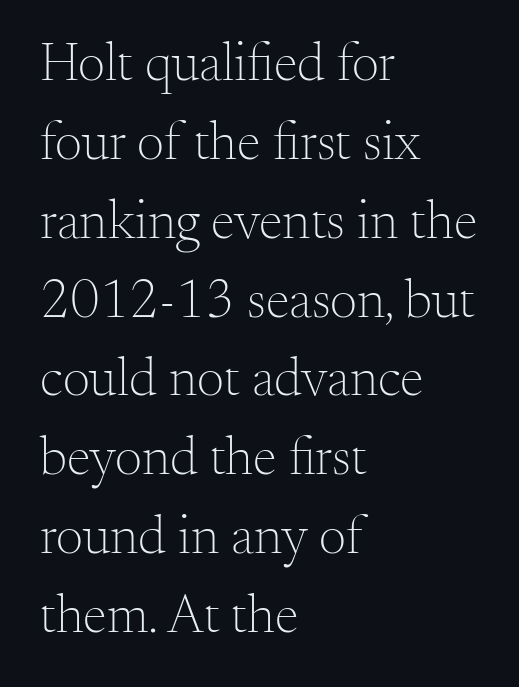
Q: Is the text bold? A: No.
Q: Is the text italic (slanted)? A: No, it is upright.
Q: Is the typeface a serif or a sans-serif typeface? A: Serif.
Q: Is the text underlined? A: No.
Q: How is the paragraph aligned? A: Left-aligned.
Q: Is the spacing between letters normal or unusually wide? A: Normal.
Q: Is the spacing between lines tight, normal or loose? A: Normal.
Q: Width (condensed, normal, or wide)? A: Normal.
Q: Stroke contrast? A: Medium.
Q: x-height? A: Small.
Q: Monospaced? A: No.
